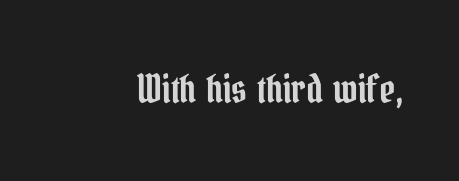
{"serif": "yes", "italic": "no", "width": "condensed", "stroke_contrast": "low", "x_height": "medium", "monospaced": "no", "underline": "no", "letter_spacing": "normal", "letter_spacing_em": 0.0, "glyph_px": 39}
